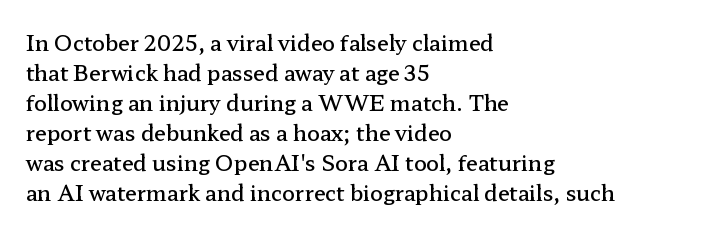
Q: Is the text bold? A: Semi-bold.
Q: Is the text italic (slanted)? A: No, it is upright.
Q: Is the text underlined? A: No.
Q: How is the paragraph aligned? A: Left-aligned.
Q: Is the spacing between letters normal or unusually wide? A: Normal.
Q: Is the spacing between lines tight, normal or loose? A: Normal.
